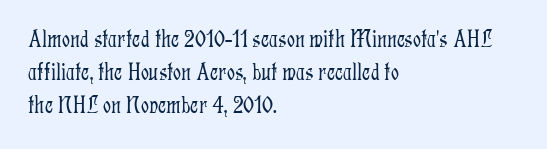
{"italic": "no", "bold": "no", "underline": "no", "align": "left", "line_spacing": "normal", "line_spacing_ratio": 1.33, "letter_spacing": "normal", "letter_spacing_em": 0.0, "glyph_px": 25}
